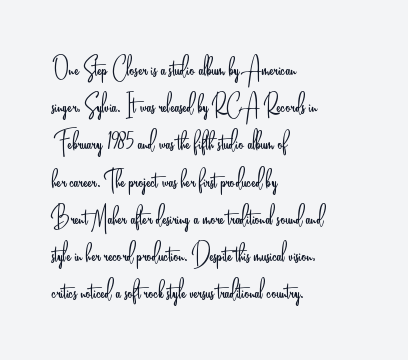
Q: Is the text bold? A: No.
Q: Is the typeface a serif or a sans-serif typeface? A: Sans-serif.
Q: Is the text underlined? A: No.
Q: How is the paragraph aligned? A: Left-aligned.
Q: Is the spacing between letters normal or unusually wide? A: Normal.
Q: Width (condensed, normal, or wide)? A: Condensed.
Q: Stroke contrast? A: Low.
Q: x-height? A: Small.
Q: Monospaced? A: No.
